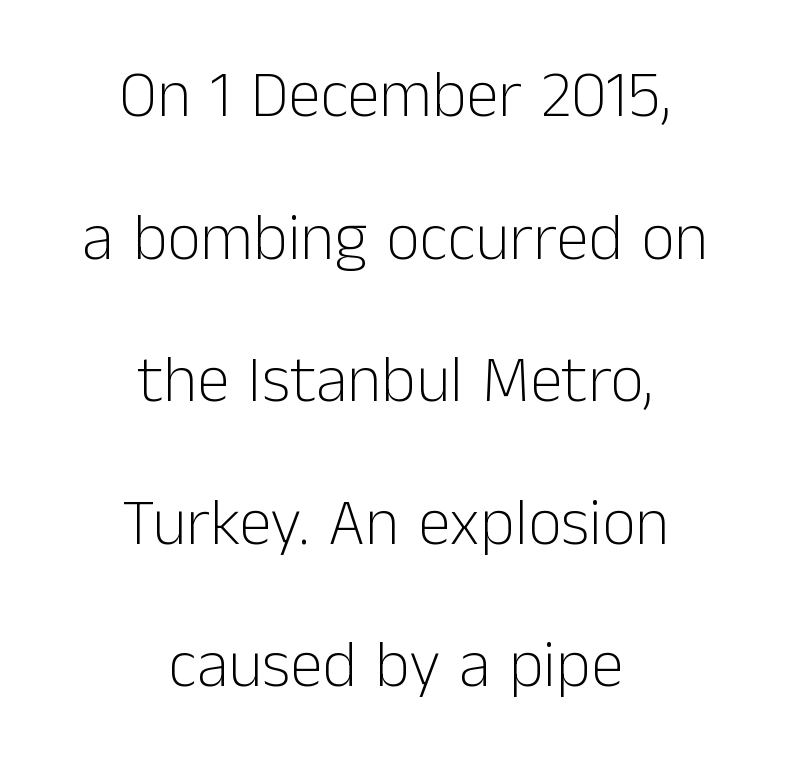
The type family on display is of the sans-serif kind. Tall strokes in this sample are plumb rather than angled. The passage shown is not underscored anywhere. The passage shown has conventional tracking throughout.
